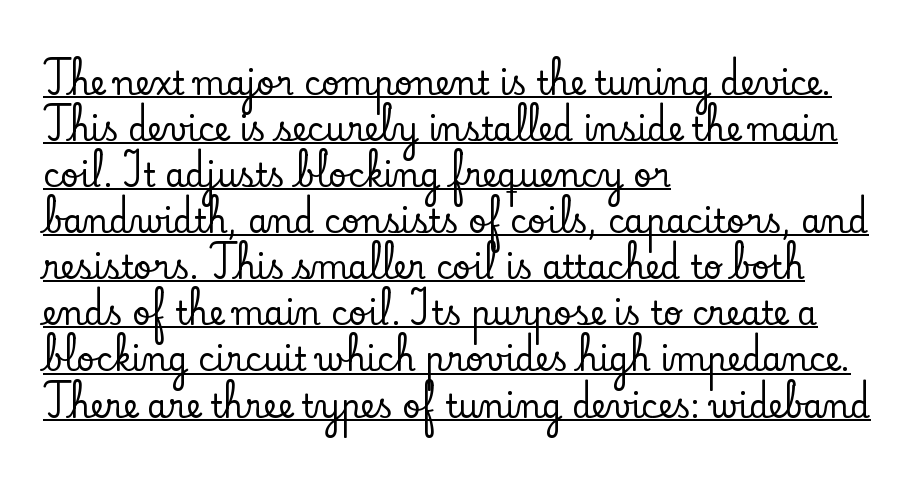
The image shows 32 px serif type, upright; set left-aligned, normal line spacing (1.44x), normal letter spacing, underlined; low stroke contrast and a small x-height.
